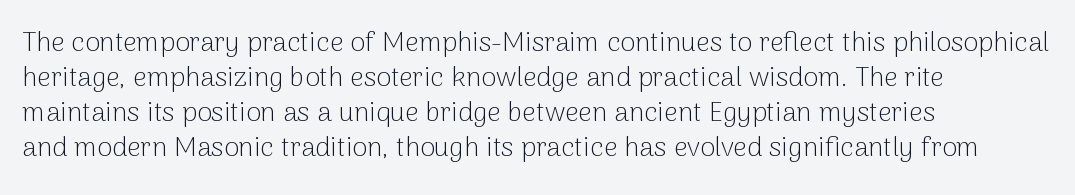
Style check: upright. Plain, unruled lines of type. The paragraph has a hard left edge and a soft right edge. This rendering leaves character spacing at its baseline value. A typesetter would call this leading conventional body-copy spacing. These glyphs show unthickened strokes, regular width or finer.
